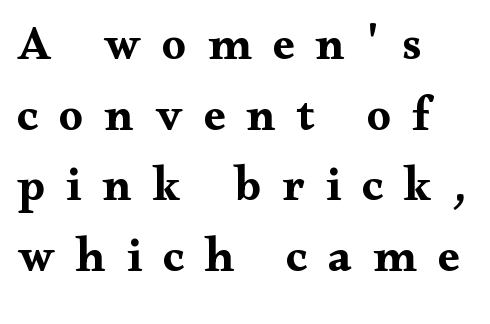
Examine the stroke ends and you'll spot serifs. The passage shown is typed in a proportional face where columns would drift. Compared with a centered layout, this one pins lines to the left instead. The letterforms stand isolated, each surrounded by extra space.
